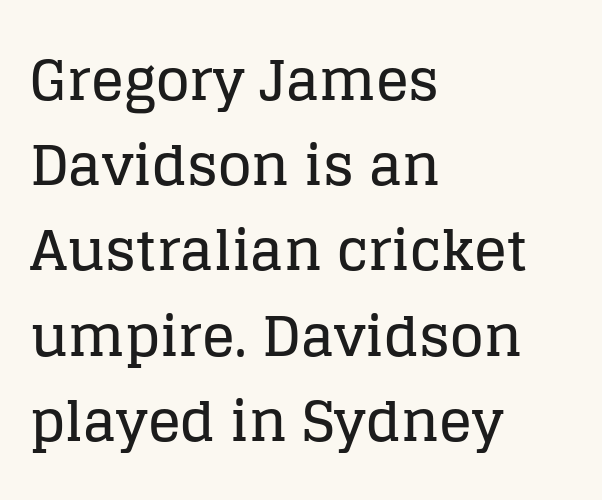
{"serif": "yes", "italic": "no", "width": "normal", "stroke_contrast": "low", "x_height": "large", "monospaced": "no", "underline": "no", "align": "left", "line_spacing": "normal", "line_spacing_ratio": 1.55, "letter_spacing": "normal", "letter_spacing_em": 0.0, "glyph_px": 55}
